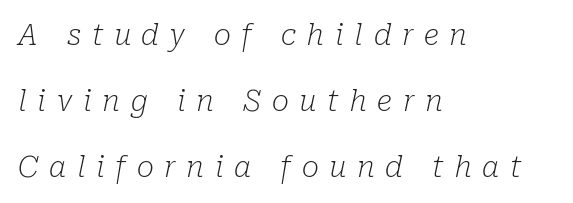
The image shows 29 px light serif type, italic (leaning right); set left-aligned, loose line spacing (2.27x), unusually wide letter spacing (+0.37 em), not underlined; low stroke contrast and a medium x-height.
